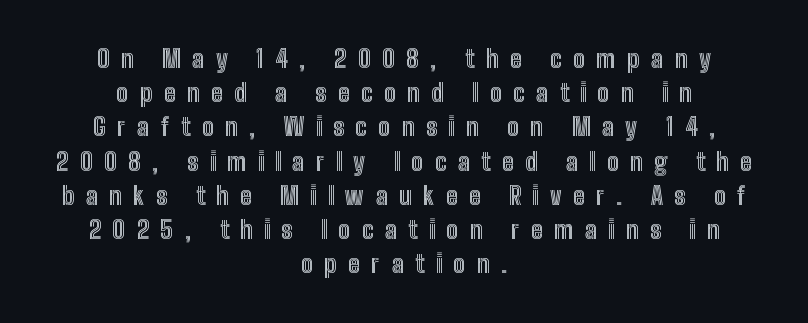
Q: Is the text italic (slanted)? A: No, it is upright.
Q: Is the text underlined? A: No.
Q: How is the paragraph aligned? A: Centered.
Q: Is the spacing between letters normal or unusually wide? A: Unusually wide.
Q: Is the spacing between lines tight, normal or loose? A: Normal.
